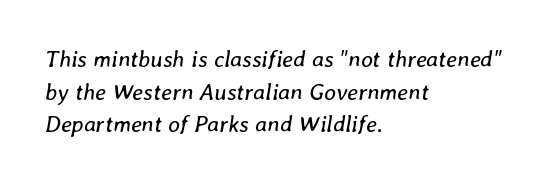
{"italic": "yes", "lean": "right", "slant_degrees": 8, "bold": "no", "underline": "no", "align": "left", "line_spacing": "normal", "line_spacing_ratio": 1.42, "letter_spacing": "normal", "letter_spacing_em": 0.0, "glyph_px": 23}
